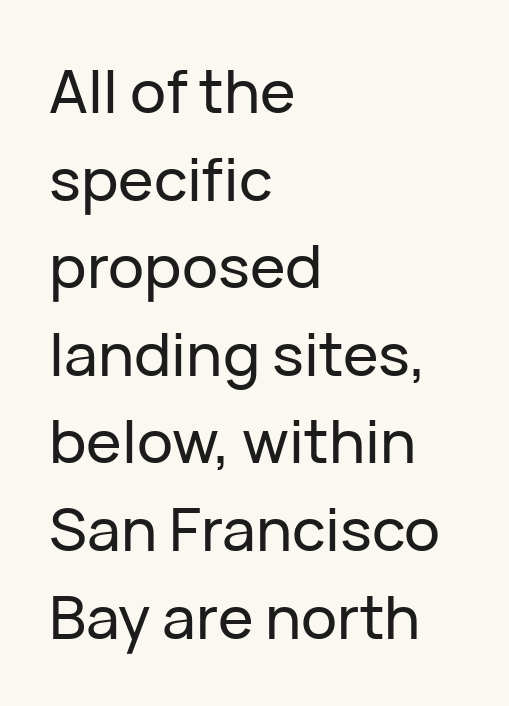
These lines were composed using upright roman letters. This sample has the flowing, uneven cadence of proportional lettering. The space between consecutive lines is moderate. How are the letters spaced? Ordinarily, with no added tracking. I'd call this a sans setting — the letters go barefoot. Letters rest on an invisible, unmarked baseline.
